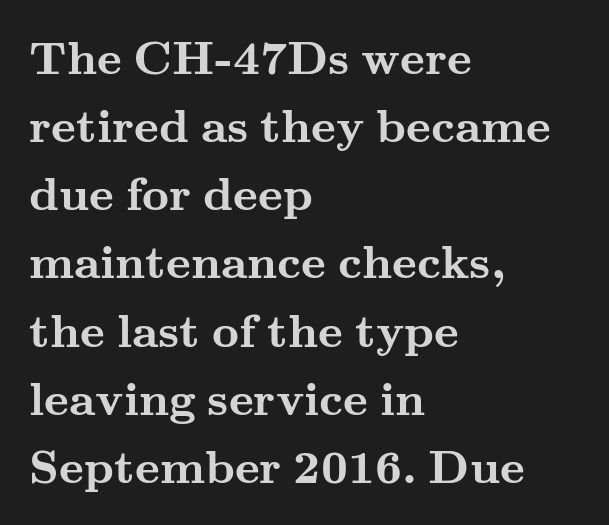
{"serif": "yes", "italic": "no", "bold": "yes", "weight": "semibold", "width": "wide", "stroke_contrast": "medium", "x_height": "small", "monospaced": "no", "underline": "no", "align": "left", "line_spacing": "normal", "line_spacing_ratio": 1.45, "letter_spacing": "normal", "letter_spacing_em": 0.0, "glyph_px": 47}
